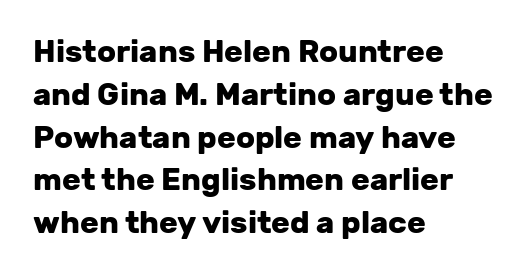
The image shows 31 px heavy sans-serif type, upright; set left-aligned, normal line spacing (1.38x), normal letter spacing, not underlined; low stroke contrast and a medium x-height.
